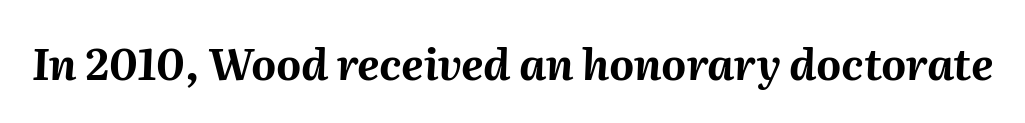
The gaps between neighbouring characters are ordinary and unremarkable. Yep, that's italic — everything's leaning. Think of a printed novel: that variable character pitch is what you see here. The area under the type is left untouched. Weight: bold.
